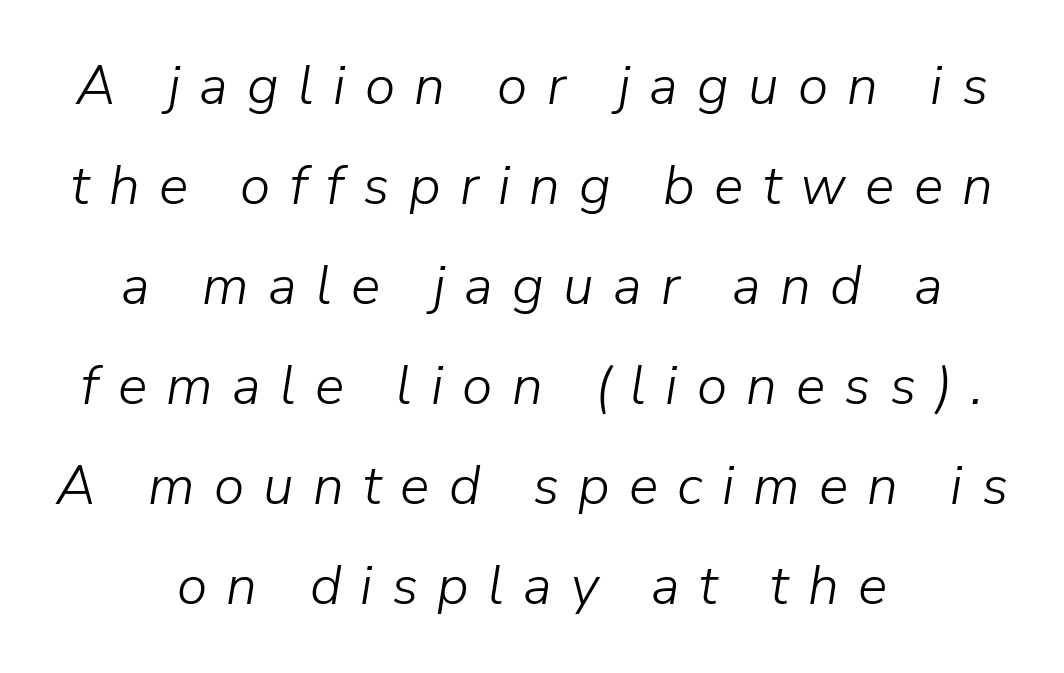
The image shows 55 px light type, italic (leaning right); set centered, line spacing 1.82x, unusually wide letter spacing (+0.35 em), not underlined; low stroke contrast and a medium x-height.
